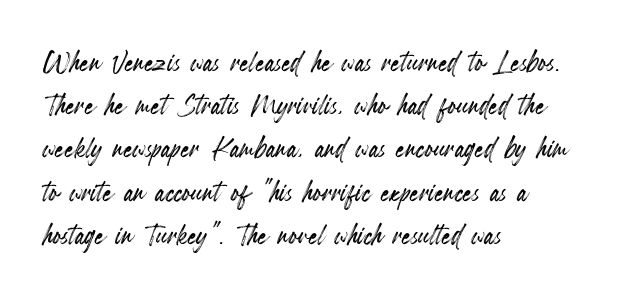
The image shows 36 px condensed type; set left-aligned, line spacing 1.2x, normal letter spacing, not underlined; a small x-height.
